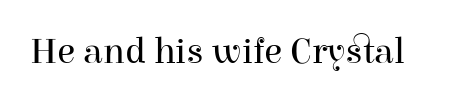
The baseline area is clear. Here the designer chose a conventional face with non-uniform glyph widths. Compared with typical body copy, the letter spacing here is the same. These lines are composed in type with serifs. You can tell it's not italic because the verticals are truly vertical.
